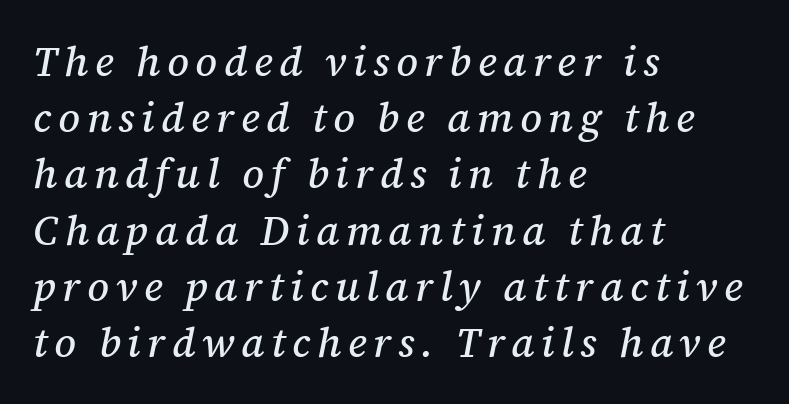
{"serif": "yes", "italic": "yes", "lean": "right", "slant_degrees": 12, "width": "normal", "stroke_contrast": "medium", "x_height": "medium", "monospaced": "no", "underline": "no", "align": "left", "line_spacing": "normal", "line_spacing_ratio": 1.37, "glyph_px": 41}
